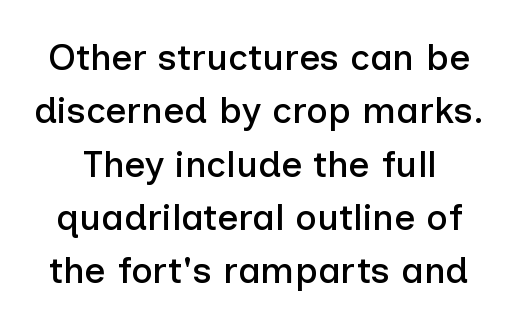
Q: Is the text italic (slanted)? A: No, it is upright.
Q: Is the typeface a serif or a sans-serif typeface? A: Sans-serif.
Q: Is the text underlined? A: No.
Q: Is the spacing between letters normal or unusually wide? A: Normal.
Q: Is the spacing between lines tight, normal or loose? A: Normal.
Q: Width (condensed, normal, or wide)? A: Normal.
Q: Stroke contrast? A: Low.
Q: x-height? A: Medium.
Q: Monospaced? A: No.
